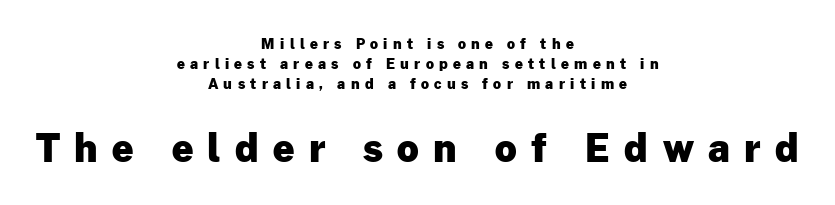
This sample keeps an unexceptional amount of space between lines. Neither beginnings nor endings align; midpoints do. The strip under each line holds only bare page. Strong, thick strokes mark this as bold type. Size hierarchy here favors the trailing block over the leading one.
